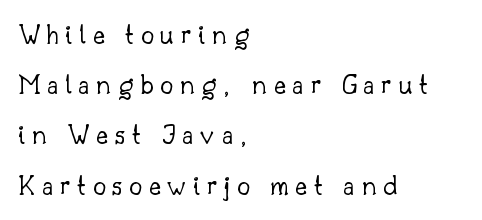
Q: Is the text bold? A: No.
Q: Is the text italic (slanted)? A: No, it is upright.
Q: Is the text underlined? A: No.
Q: How is the paragraph aligned? A: Left-aligned.
Q: Is the spacing between letters normal or unusually wide? A: Unusually wide.
Q: Width (condensed, normal, or wide)? A: Normal.
Q: Stroke contrast? A: Low.
Q: x-height? A: Small.
Q: Monospaced? A: No.
